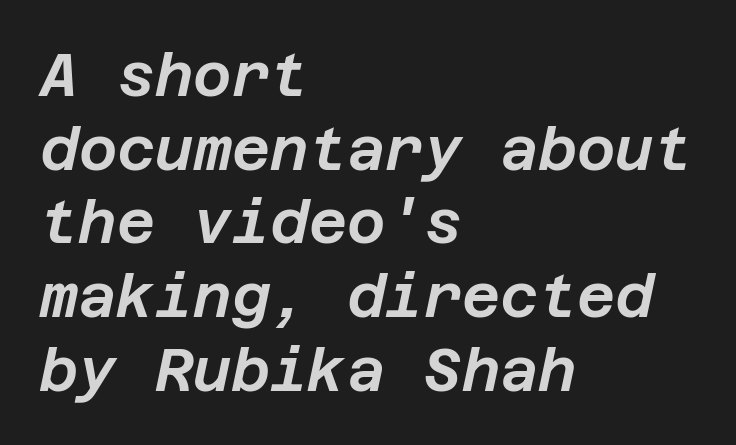
Q: Is the text italic (slanted)? A: Yes, it leans right by about 12 degrees.
Q: Is the text underlined? A: No.
Q: How is the paragraph aligned? A: Left-aligned.
Q: Is the spacing between letters normal or unusually wide? A: Normal.
Q: Is the spacing between lines tight, normal or loose? A: Normal.
Q: Width (condensed, normal, or wide)? A: Normal.
Q: Stroke contrast? A: Low.
Q: x-height? A: Large.
